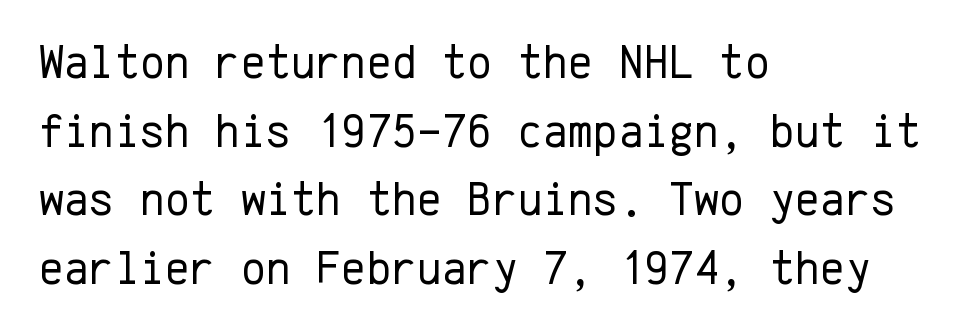
{"serif": "no", "italic": "no", "bold": "no", "weight": "regular", "width": "normal", "stroke_contrast": "low", "x_height": "medium", "monospaced": "yes", "underline": "no", "align": "left", "line_spacing": "normal", "line_spacing_ratio": 1.43, "letter_spacing": "normal", "letter_spacing_em": 0.0, "glyph_px": 48}
